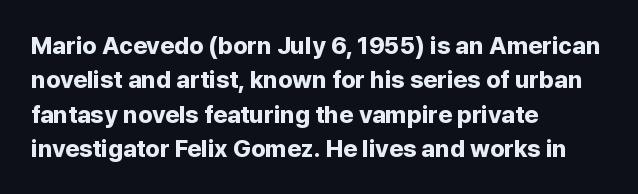
{"italic": "no", "bold": "yes", "underline": "no", "align": "left", "line_spacing": "normal", "line_spacing_ratio": 1.43, "letter_spacing": "normal", "letter_spacing_em": 0.0, "glyph_px": 24}
